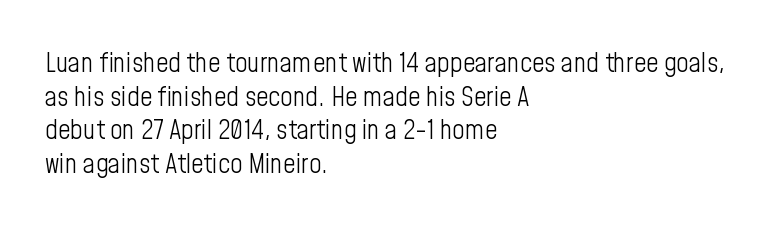
The image shows 27 px text type, upright; set left-aligned, normal line spacing (1.25x), normal letter spacing, not underlined.
